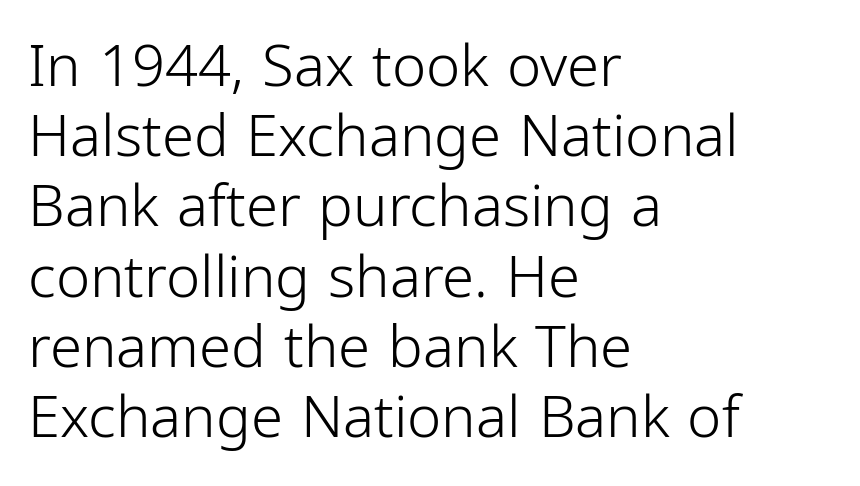
Q: Is the text bold? A: No.
Q: Is the text italic (slanted)? A: No, it is upright.
Q: Is the typeface a serif or a sans-serif typeface? A: Sans-serif.
Q: Is the text underlined? A: No.
Q: How is the paragraph aligned? A: Left-aligned.
Q: Is the spacing between letters normal or unusually wide? A: Normal.
Q: Width (condensed, normal, or wide)? A: Condensed.
Q: Stroke contrast? A: Low.
Q: x-height? A: Medium.
Q: Monospaced? A: No.
